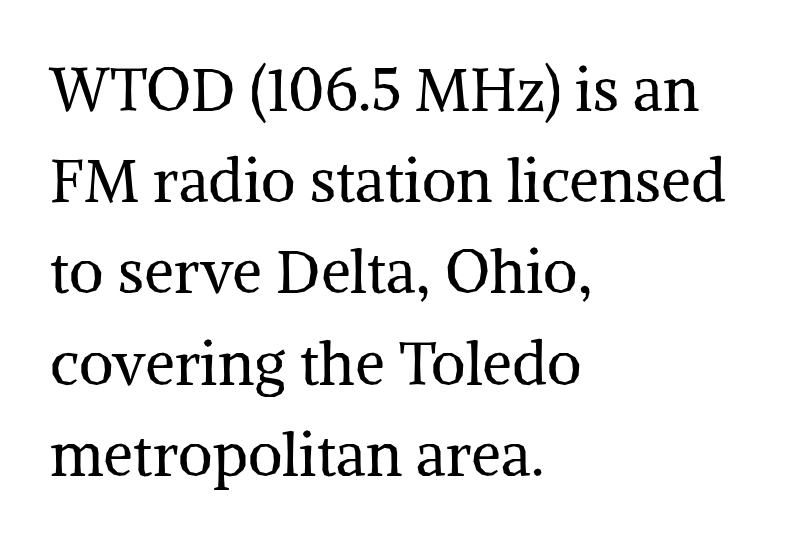
The image shows 60 px regular-weight serif type, upright; set left-aligned, normal line spacing (1.52x), normal letter spacing, not underlined; medium stroke contrast and a medium x-height.
